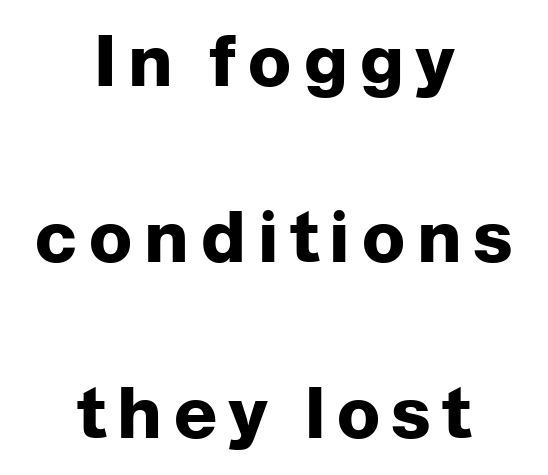
Q: Is the text bold? A: Yes.
Q: Is the text italic (slanted)? A: No, it is upright.
Q: Is the typeface a serif or a sans-serif typeface? A: Sans-serif.
Q: Is the text underlined? A: No.
Q: How is the paragraph aligned? A: Centered.
Q: Is the spacing between lines tight, normal or loose? A: Loose.
Q: Width (condensed, normal, or wide)? A: Normal.
Q: Stroke contrast? A: Low.
Q: x-height? A: Medium.
Q: Monospaced? A: No.
